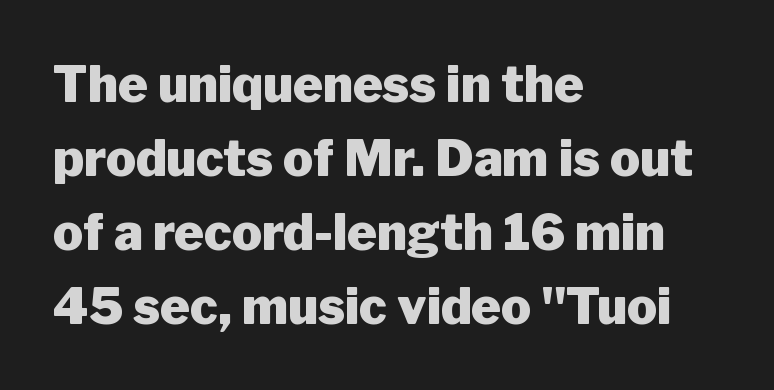
{"serif": "no", "italic": "no", "bold": "yes", "weight": "heavy", "width": "normal", "stroke_contrast": "low", "x_height": "medium", "monospaced": "no", "underline": "no", "align": "left", "line_spacing": "normal", "line_spacing_ratio": 1.48, "letter_spacing": "normal", "letter_spacing_em": 0.0, "glyph_px": 50}
